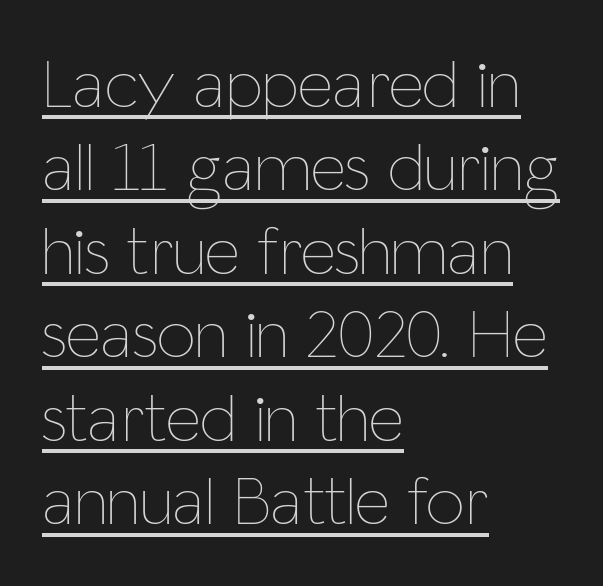
Q: Is the text bold? A: No.
Q: Is the text italic (slanted)? A: No, it is upright.
Q: Is the text underlined? A: Yes.
Q: How is the paragraph aligned? A: Left-aligned.
Q: Is the spacing between letters normal or unusually wide? A: Normal.
Q: Width (condensed, normal, or wide)? A: Condensed.
Q: Stroke contrast? A: Low.
Q: x-height? A: Medium.
Q: Monospaced? A: No.
